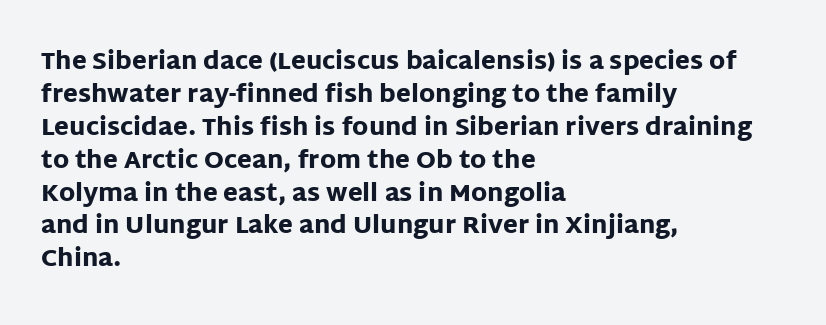
Q: Is the text bold? A: Yes.
Q: Is the text italic (slanted)? A: No, it is upright.
Q: Is the text underlined? A: No.
Q: How is the paragraph aligned? A: Left-aligned.
Q: Is the spacing between letters normal or unusually wide? A: Normal.
Q: Is the spacing between lines tight, normal or loose? A: Normal.
